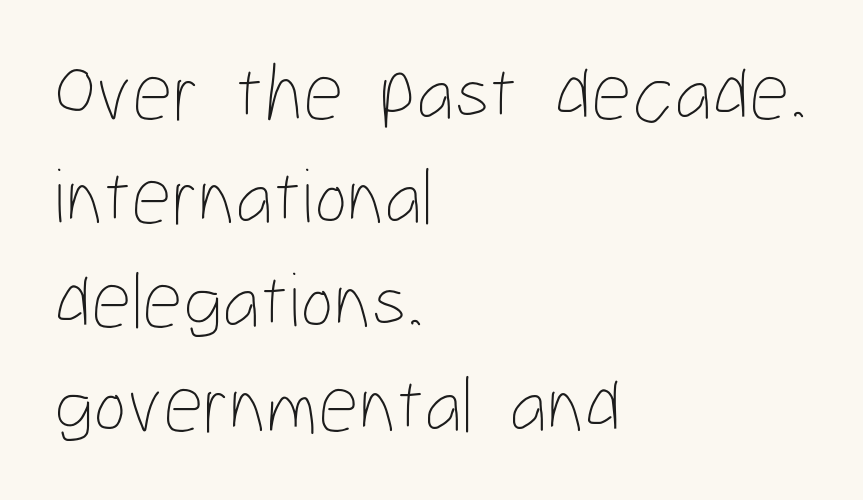
{"italic": "no", "bold": "no", "weight": "thin", "width": "condensed", "stroke_contrast": "low", "x_height": "medium", "monospaced": "no", "underline": "no", "align": "left", "line_spacing": "normal", "line_spacing_ratio": 1.3, "letter_spacing": "normal", "letter_spacing_em": 0.0, "glyph_px": 80}
